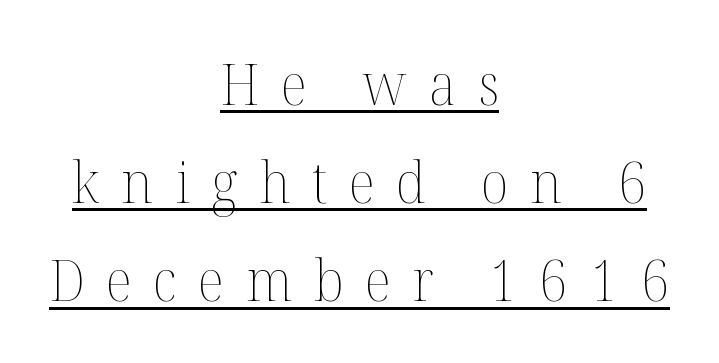
The image shows 57 px thin type, upright; set centered, line spacing 1.72x, unusually wide letter spacing (+0.38 em), underlined; medium stroke contrast and a medium x-height.
